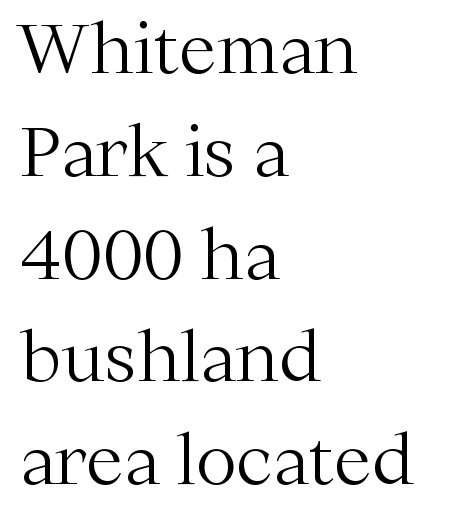
The image shows 69 px light serif type, upright; set left-aligned, normal line spacing (1.49x), normal letter spacing, not underlined; medium stroke contrast and a medium x-height.
